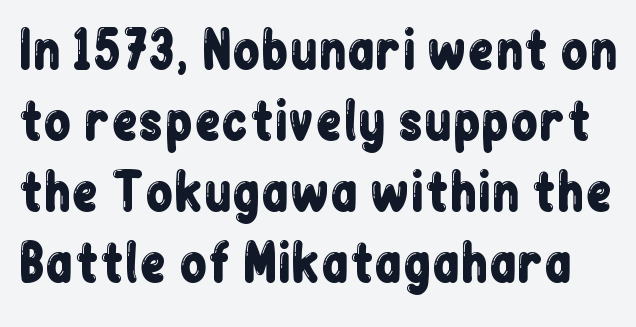
The image shows 50 px condensed sans-serif type, upright; set normal line spacing (1.42x), normal letter spacing, not underlined; low stroke contrast and a medium x-height.
